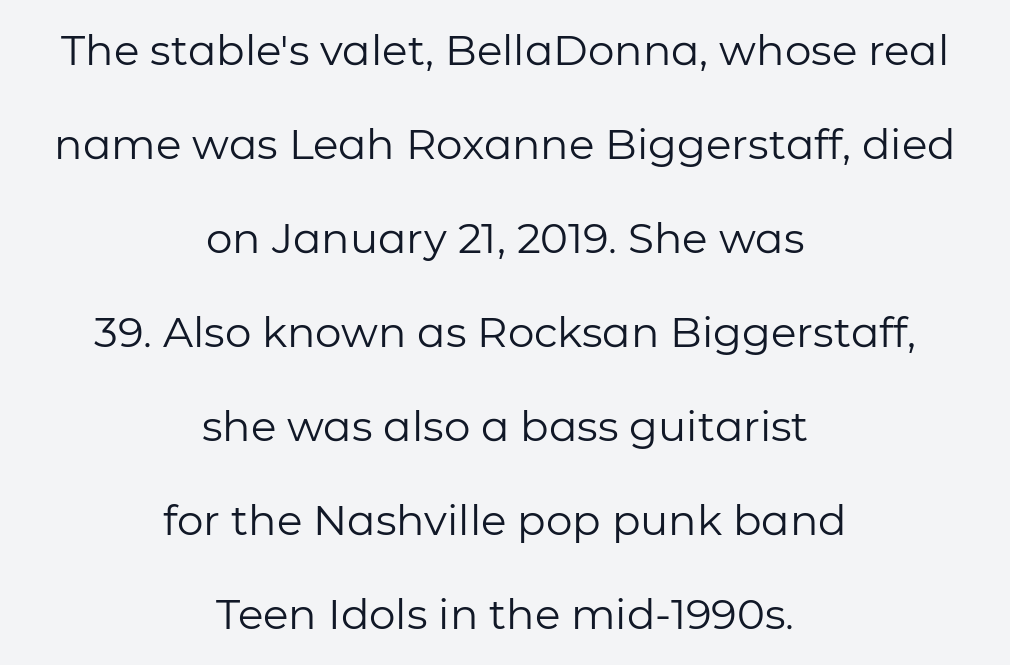
{"serif": "no", "italic": "no", "bold": "no", "weight": "regular", "width": "normal", "stroke_contrast": "low", "x_height": "medium", "monospaced": "no", "underline": "no", "align": "center", "line_spacing": "loose", "line_spacing_ratio": 2.24, "letter_spacing": "normal", "letter_spacing_em": 0.0, "glyph_px": 42}
